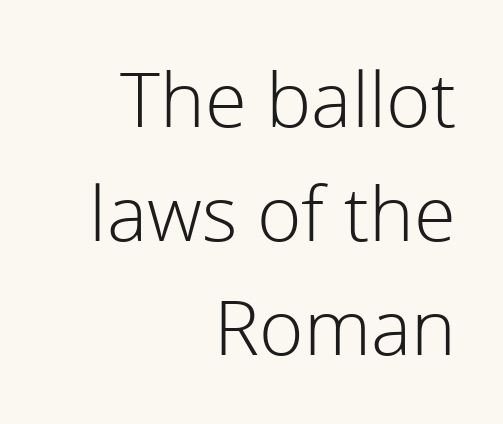
In terms of letterspacing, this is plain default setting. Each row of text sits above clean, open space. The rendering anchors every line to the right-hand side. The space between consecutive lines is moderate. Looks like regular typesetting: each glyph gets only the width it needs.
